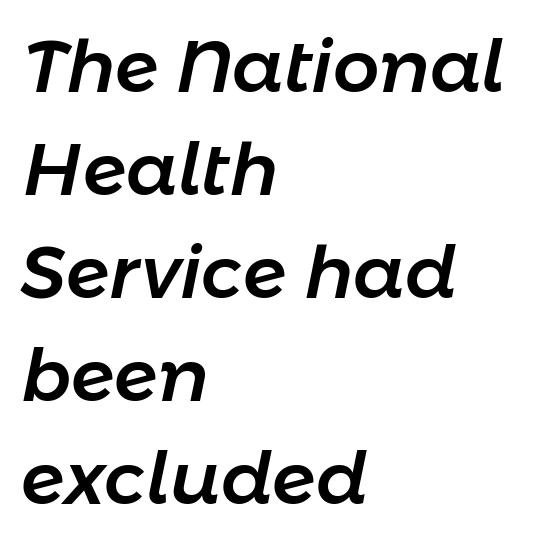
The image shows 73 px text type, italic (leaning right); set left-aligned, normal line spacing (1.41x), normal letter spacing, not underlined; low stroke contrast and a medium x-height.
